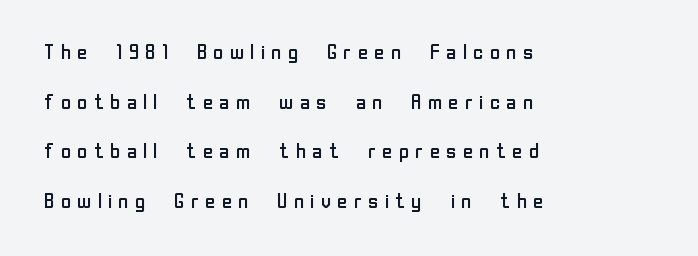
Q: Is the text bold? A: No.
Q: Is the text italic (slanted)? A: No, it is upright.
Q: Is the text underlined? A: No.
Q: How is the paragraph aligned? A: Left-aligned.
Q: Is the spacing between letters normal or unusually wide? A: Unusually wide.
Q: Is the spacing between lines tight, normal or loose? A: Loose.
